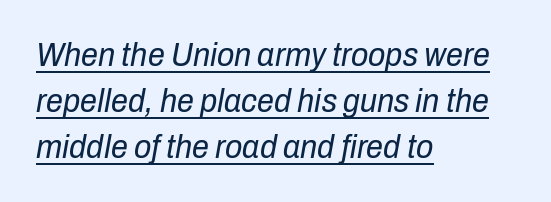
Q: Is the text bold? A: No.
Q: Is the text italic (slanted)? A: Yes, it leans right by about 10 degrees.
Q: Is the text underlined? A: Yes.
Q: How is the paragraph aligned? A: Left-aligned.
Q: Is the spacing between letters normal or unusually wide? A: Normal.
Q: Is the spacing between lines tight, normal or loose? A: Normal.
Q: Width (condensed, normal, or wide)? A: Condensed.
Q: Stroke contrast? A: Low.
Q: x-height? A: Medium.
Q: Monospaced? A: No.
